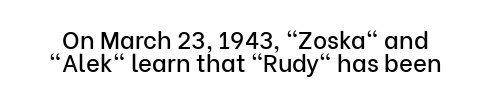
The words here are not underlined. Vertically, the passage feels compressed, each row crowding the next. The horizontal fit of the characters is conventional and even. Every stem runs plumb, perpendicular to the baseline.
